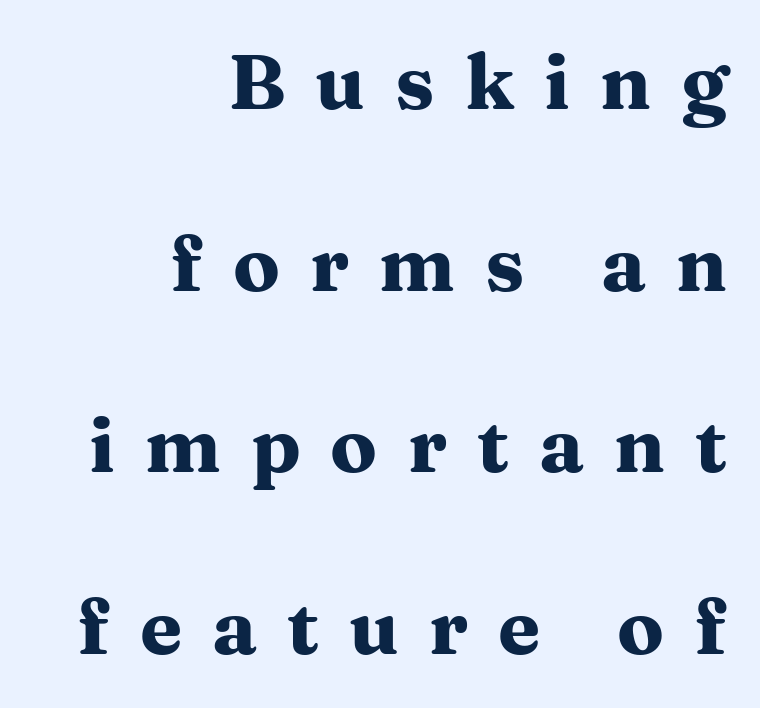
The rag falls on the left side of this text block. Quick note: not italic, upright. Heavy-handed strokes throughout: this text is bold. A typesetter would call this leading open, well beyond the default.
